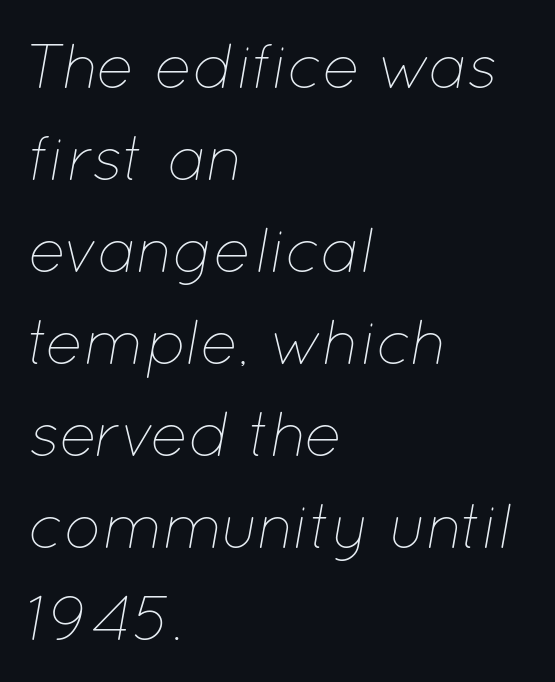
{"italic": "yes", "lean": "right", "slant_degrees": 12, "bold": "no", "weight": "thin", "width": "normal", "stroke_contrast": "low", "x_height": "medium", "monospaced": "no", "underline": "no", "align": "left", "line_spacing": "normal", "line_spacing_ratio": 1.46, "letter_spacing": "normal", "letter_spacing_em": 0.0, "glyph_px": 63}
